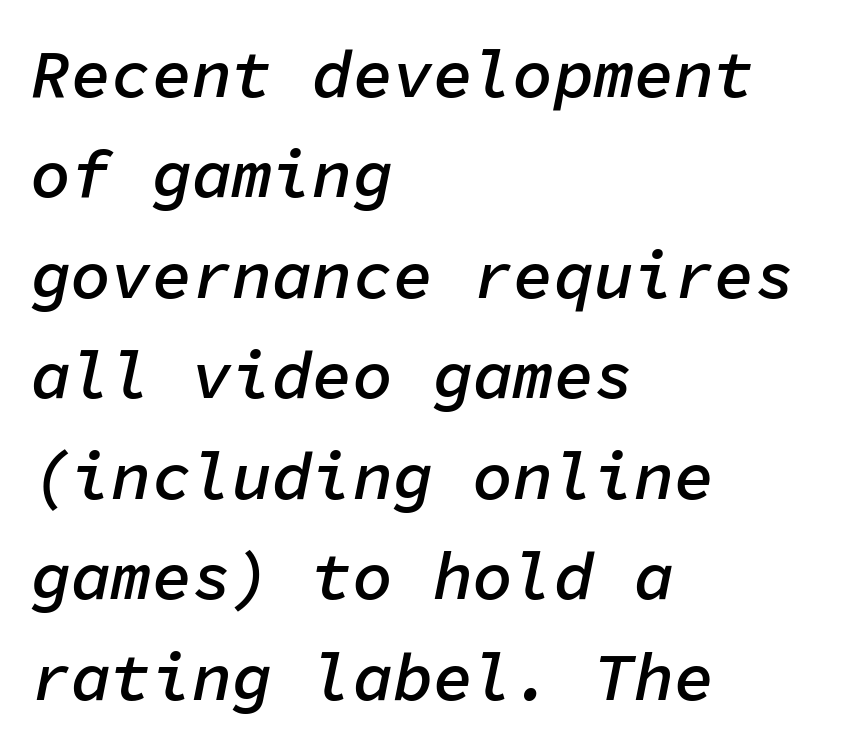
Descenders are the only things crossing below the line. Every row of glyphs begins at an identical x-position on the left. Regular leading. Notice how the stems are inclined rather than vertical — that's the hallmark of italics. These lines are rendered in a fixed-pitch font.
